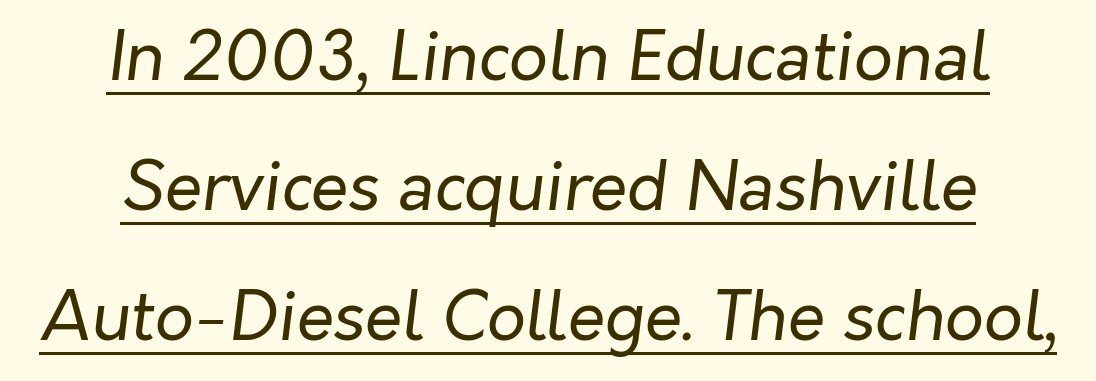
Q: Is the text bold? A: No.
Q: Is the text italic (slanted)? A: Yes, it leans right by about 7 degrees.
Q: Is the text underlined? A: Yes.
Q: How is the paragraph aligned? A: Centered.
Q: Is the spacing between letters normal or unusually wide? A: Normal.
Q: Is the spacing between lines tight, normal or loose? A: Loose.
Q: Width (condensed, normal, or wide)? A: Normal.
Q: Stroke contrast? A: Low.
Q: x-height? A: Medium.
Q: Monospaced? A: No.
